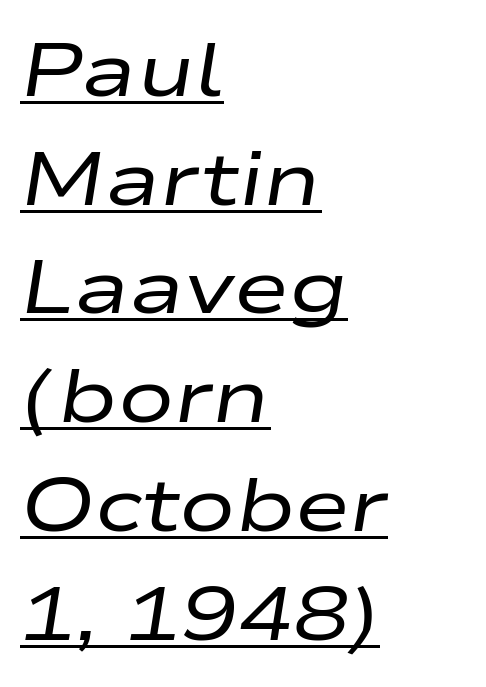
The image shows 75 px regular-weight, wide type, italic (leaning right); set left-aligned, normal line spacing (1.45x), normal letter spacing, underlined; low stroke contrast and a medium x-height.
